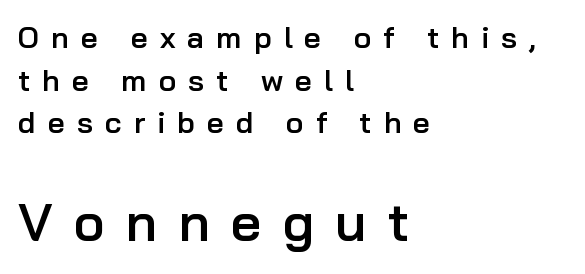
{"serif": "no", "italic": "no", "bold": "semi", "weight": "semibold", "width": "normal", "stroke_contrast": "low", "x_height": "medium", "monospaced": "no", "underline": "no", "align": "left", "line_spacing": "normal", "line_spacing_ratio": 1.42, "letter_spacing": "wide", "letter_spacing_em": 0.4, "larger_block": "second", "size_ratio": 1.77, "glyph_px": 53}
